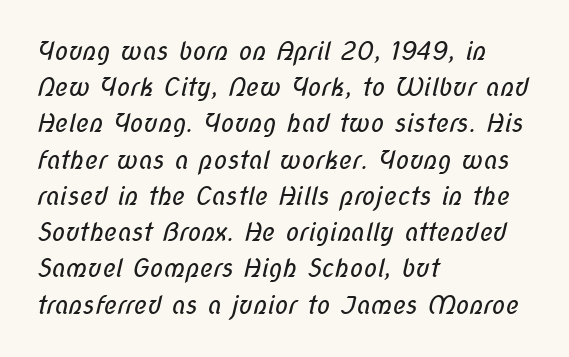
Q: Is the text bold? A: No.
Q: Is the text underlined? A: No.
Q: How is the paragraph aligned? A: Left-aligned.
Q: Is the spacing between letters normal or unusually wide? A: Normal.
Q: Is the spacing between lines tight, normal or loose? A: Normal.
